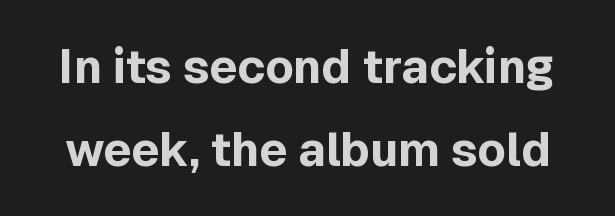
The face used here has the dense, thick strokes of a bold. How are the letters spaced? Ordinarily, with no added tracking. Observe the absence of serifs on each vertical stroke in this sample. Glance below the letters and you will spot only blank space.
